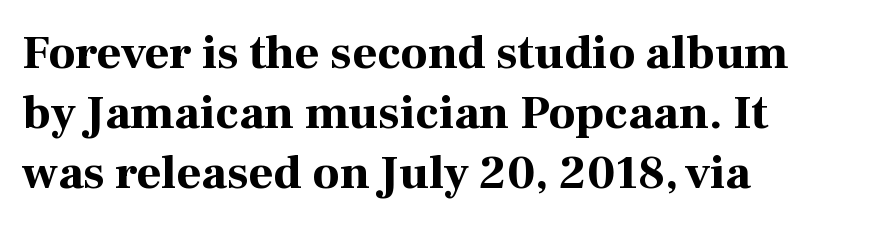
{"serif": "yes", "italic": "no", "bold": "yes", "weight": "bold", "width": "normal", "stroke_contrast": "high", "x_height": "medium", "monospaced": "no", "underline": "no", "align": "left", "line_spacing": "normal", "line_spacing_ratio": 1.25, "letter_spacing": "normal", "letter_spacing_em": 0.0, "glyph_px": 48}
